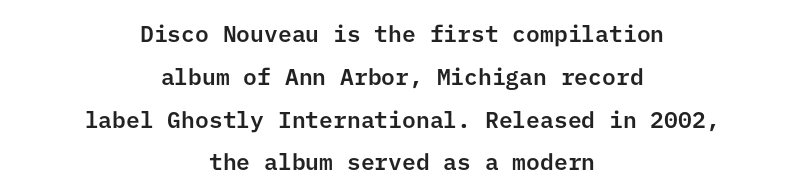
The rendering keeps characters at their native spacing. Caption: multi-line text, centered on the measure. Style check: upright. Has an underline been added? It has not.
